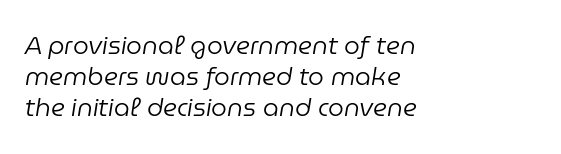
{"italic": "yes", "lean": "right", "slant_degrees": 9, "bold": "no", "underline": "no", "align": "left", "line_spacing": "normal", "line_spacing_ratio": 1.25, "letter_spacing": "normal", "letter_spacing_em": 0.0, "glyph_px": 25}
